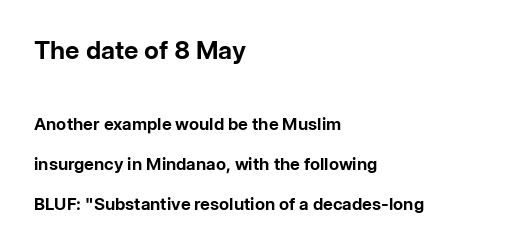
Q: Is the text bold? A: Yes.
Q: Is the text italic (slanted)? A: No, it is upright.
Q: Is the text underlined? A: No.
Q: How is the paragraph aligned? A: Left-aligned.
Q: Is the spacing between letters normal or unusually wide? A: Normal.
Q: Is the spacing between lines tight, normal or loose? A: Loose.
Q: Which block of text is set in a larger size, the first (top) or the second (bottom)? A: The first (top) one.
